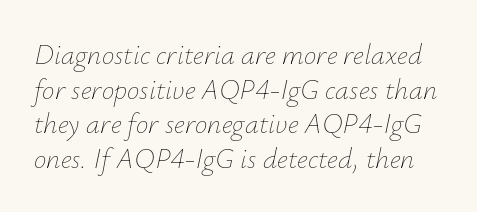
The image shows 28 px thin type, italic (leaning right); set line spacing 1.24x, normal letter spacing, not underlined; low stroke contrast and a small x-height.
